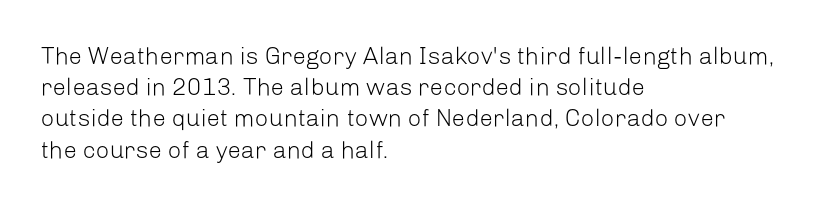
{"italic": "no", "bold": "no", "underline": "no", "align": "left", "line_spacing": "normal", "line_spacing_ratio": 1.3, "letter_spacing": "normal", "letter_spacing_em": 0.0, "glyph_px": 24}
